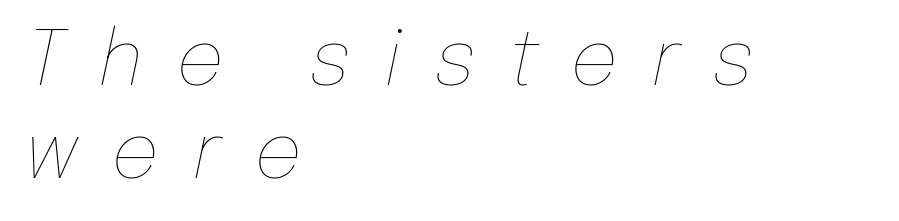
{"italic": "yes", "lean": "right", "slant_degrees": 12, "bold": "no", "weight": "thin", "width": "normal", "stroke_contrast": "low", "x_height": "medium", "monospaced": "no", "underline": "no", "align": "left", "line_spacing_ratio": 1.23, "letter_spacing": "wide", "letter_spacing_em": 0.43, "glyph_px": 76}
